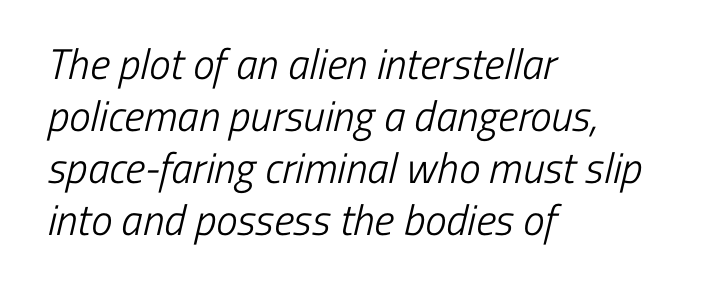
{"serif": "no", "bold": "no", "weight": "light", "width": "condensed", "stroke_contrast": "low", "x_height": "medium", "monospaced": "no", "underline": "no", "align": "left", "line_spacing_ratio": 1.21, "letter_spacing": "normal", "letter_spacing_em": 0.0, "glyph_px": 43}
